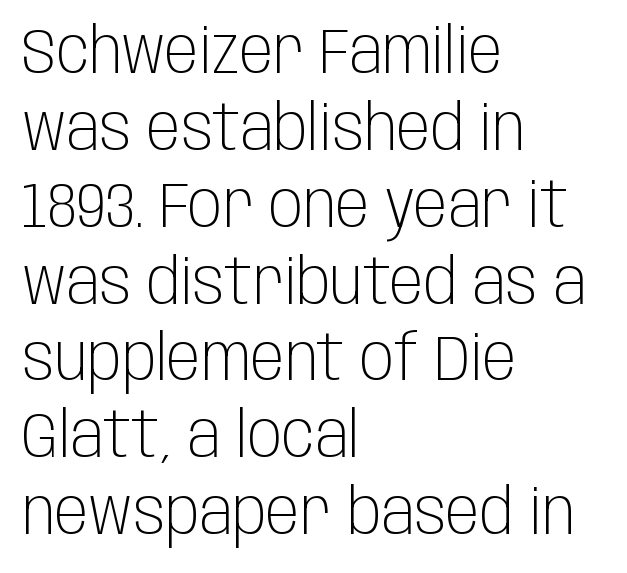
The image shows 63 px light, condensed sans-serif type, upright; set left-aligned, line spacing 1.22x, normal letter spacing, not underlined; low stroke contrast and a large x-height.
